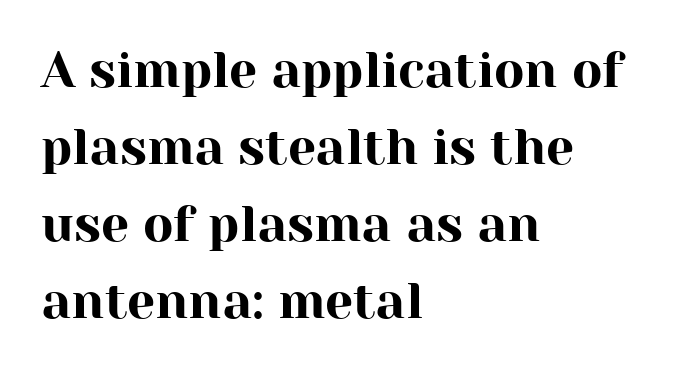
Q: Is the text italic (slanted)? A: No, it is upright.
Q: Is the typeface a serif or a sans-serif typeface? A: Serif.
Q: Is the text underlined? A: No.
Q: How is the paragraph aligned? A: Left-aligned.
Q: Is the spacing between letters normal or unusually wide? A: Normal.
Q: Is the spacing between lines tight, normal or loose? A: Normal.
Q: Width (condensed, normal, or wide)? A: Normal.
Q: Stroke contrast? A: High.
Q: x-height? A: Medium.
Q: Monospaced? A: No.
